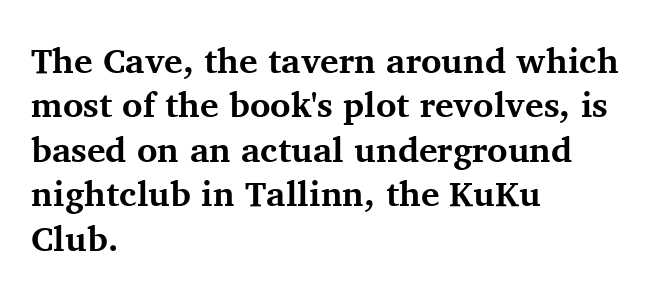
Thick stems and heavy bowls — unmistakably bold. The designer went with a serif here, giving each stem small feet. Think of a printed novel: that variable character pitch is what you see here. What stands out about the letter spacing? Nothing — it is the standard amount. The designer left line spacing at the default. Type without underlining.
